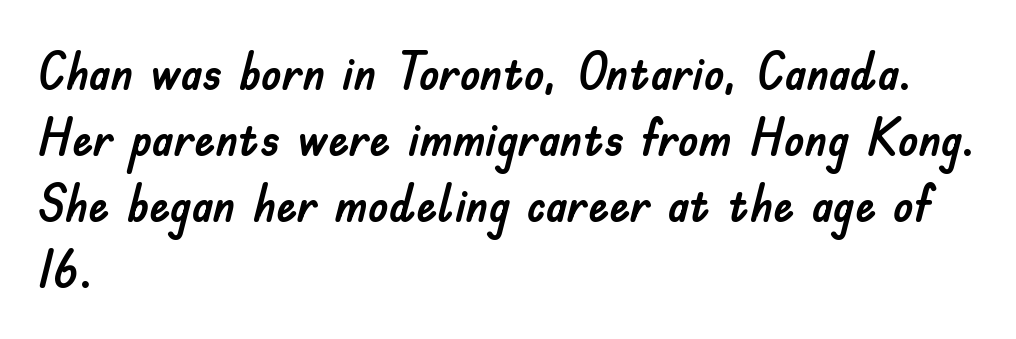
Q: Is the text italic (slanted)? A: Yes.
Q: Is the typeface a serif or a sans-serif typeface? A: Sans-serif.
Q: Is the text underlined? A: No.
Q: How is the paragraph aligned? A: Left-aligned.
Q: Is the spacing between letters normal or unusually wide? A: Normal.
Q: Is the spacing between lines tight, normal or loose? A: Normal.
Q: Width (condensed, normal, or wide)? A: Normal.
Q: Stroke contrast? A: Low.
Q: x-height? A: Small.
Q: Monospaced? A: No.
